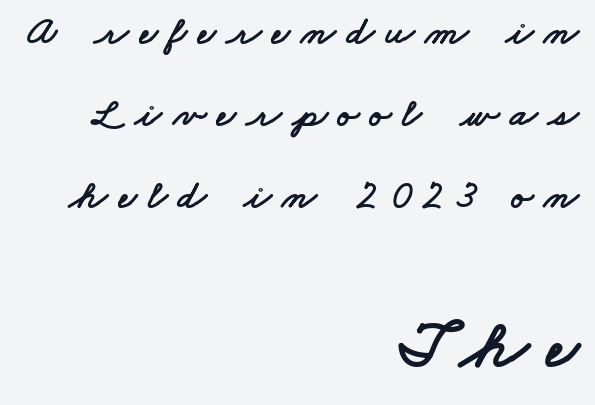
The image shows 70 px wide sans-serif type; set right-aligned, loose line spacing (2.05x), unusually wide letter spacing (+0.27 em), not underlined; the second (bottom) block is 1.75x larger; low stroke contrast and a small x-height.
